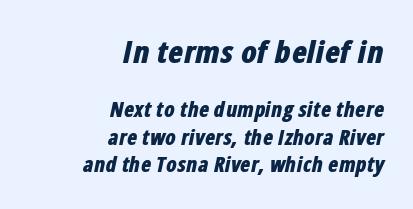
Q: Is the text bold? A: Yes.
Q: Is the text italic (slanted)? A: Yes, it leans right by about 12 degrees.
Q: Is the text underlined? A: No.
Q: How is the paragraph aligned? A: Right-aligned.
Q: Is the spacing between letters normal or unusually wide? A: Normal.
Q: Is the spacing between lines tight, normal or loose? A: Normal.
Q: Which block of text is set in a larger size, the first (top) or the second (bottom)? A: The first (top) one.
Q: Width (condensed, normal, or wide)? A: Condensed.
Q: Stroke contrast? A: Low.
Q: x-height? A: Medium.
Q: Monospaced? A: No.
